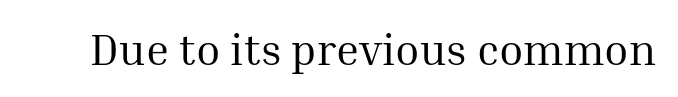
Designer's note — italics off, roman on. Is this a sans? No — the strokes have serifs. Quick note: underline off. This sample uses plain, unmodified letter spacing. Is this a fixed-width face? No — the glyphs have proportional, varying widths.
